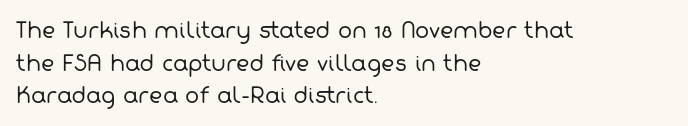
The setting favours the left margin, as ordinary paragraphs usually do. The strokes carry an ordinary text weight at most. Nobody touched the tracking dial on this one. The zone under the glyphs is completely vacant. A normal amount of white space separates one row of letters from the next.
